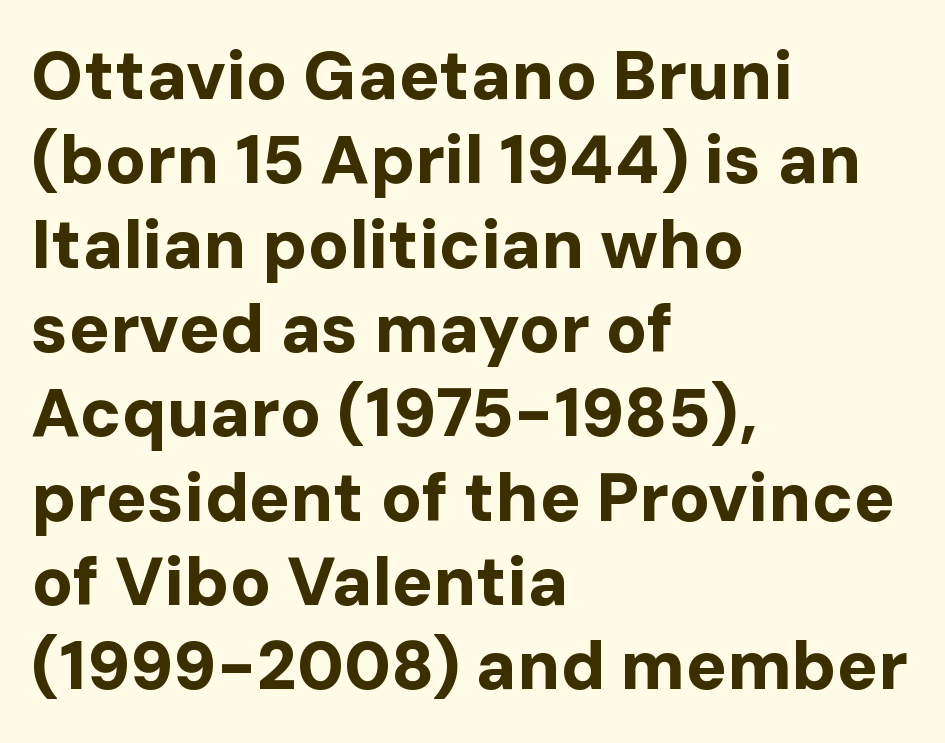
The image shows 68 px bold sans-serif type, upright; set left-aligned, line spacing 1.24x, normal letter spacing, not underlined; low stroke contrast and a medium x-height.
